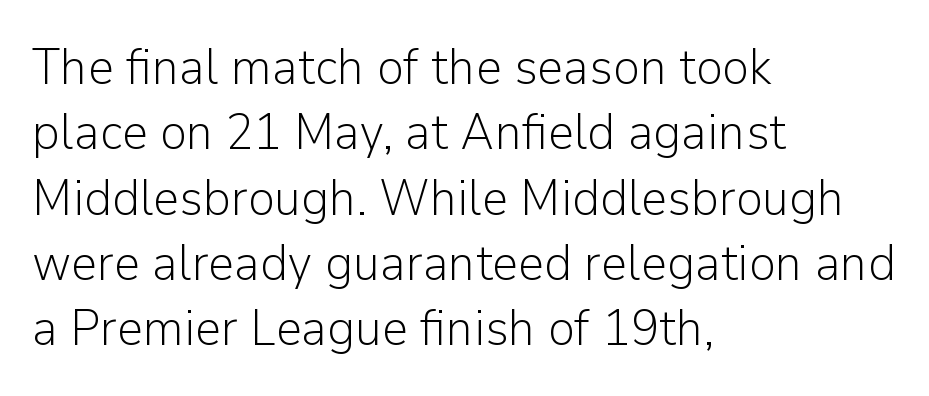
Q: Is the text bold? A: No.
Q: Is the text italic (slanted)? A: No, it is upright.
Q: Is the typeface a serif or a sans-serif typeface? A: Sans-serif.
Q: Is the text underlined? A: No.
Q: How is the paragraph aligned? A: Left-aligned.
Q: Is the spacing between letters normal or unusually wide? A: Normal.
Q: Is the spacing between lines tight, normal or loose? A: Normal.
Q: Width (condensed, normal, or wide)? A: Normal.
Q: Stroke contrast? A: Low.
Q: x-height? A: Medium.
Q: Monospaced? A: No.
